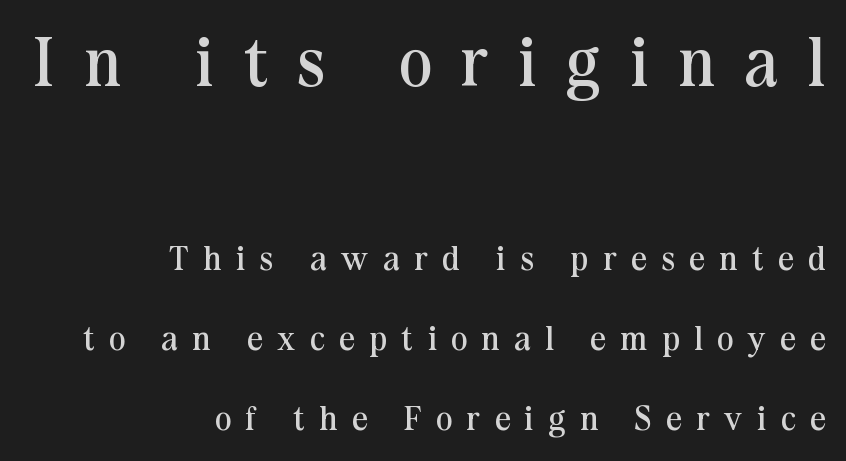
Q: Is the text bold? A: No.
Q: Is the text italic (slanted)? A: No, it is upright.
Q: Is the typeface a serif or a sans-serif typeface? A: Serif.
Q: Is the text underlined? A: No.
Q: How is the paragraph aligned? A: Right-aligned.
Q: Is the spacing between letters normal or unusually wide? A: Unusually wide.
Q: Is the spacing between lines tight, normal or loose? A: Loose.
Q: Which block of text is set in a larger size, the first (top) or the second (bottom)? A: The first (top) one.
Q: Width (condensed, normal, or wide)? A: Normal.
Q: Stroke contrast? A: Medium.
Q: x-height? A: Medium.
Q: Monospaced? A: No.
